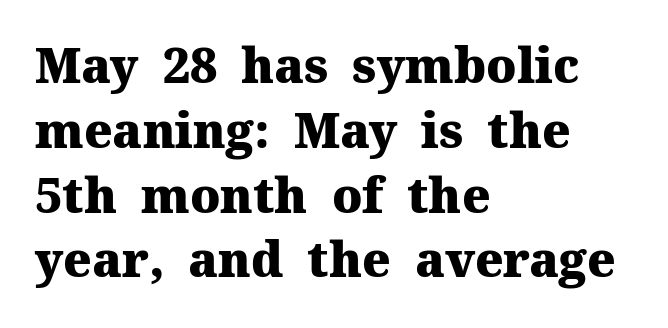
Q: Is the text bold? A: Yes.
Q: Is the text italic (slanted)? A: No, it is upright.
Q: Is the typeface a serif or a sans-serif typeface? A: Serif.
Q: Is the text underlined? A: No.
Q: How is the paragraph aligned? A: Left-aligned.
Q: Is the spacing between letters normal or unusually wide? A: Normal.
Q: Is the spacing between lines tight, normal or loose? A: Normal.
Q: Width (condensed, normal, or wide)? A: Normal.
Q: Stroke contrast? A: Medium.
Q: x-height? A: Medium.
Q: Monospaced? A: No.
